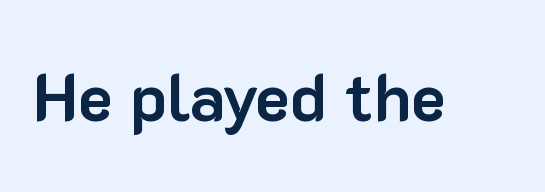
{"serif": "no", "italic": "no", "bold": "yes", "weight": "bold", "width": "normal", "stroke_contrast": "low", "x_height": "medium", "monospaced": "no", "underline": "no", "letter_spacing": "normal", "letter_spacing_em": 0.0, "glyph_px": 66}
